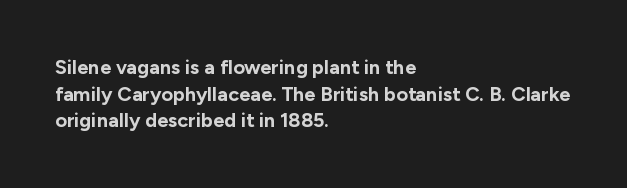
The image shows 20 px bold type, upright; set left-aligned, normal line spacing (1.33x), normal letter spacing, not underlined.
